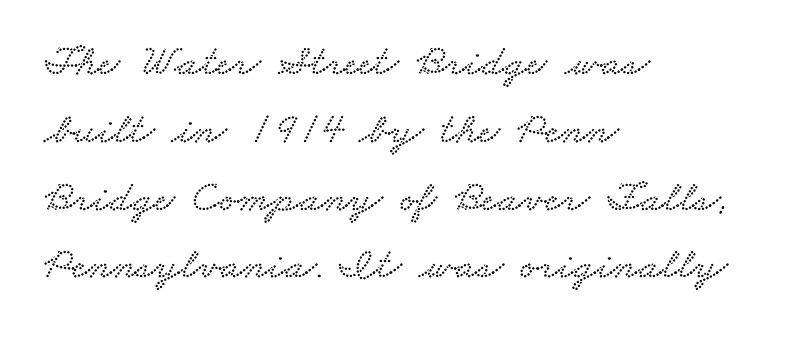
Q: Is the typeface a serif or a sans-serif typeface? A: Serif.
Q: Is the text underlined? A: No.
Q: How is the paragraph aligned? A: Left-aligned.
Q: Is the spacing between letters normal or unusually wide? A: Normal.
Q: Is the spacing between lines tight, normal or loose? A: Normal.
Q: Width (condensed, normal, or wide)? A: Wide.
Q: Stroke contrast? A: Low.
Q: x-height? A: Small.
Q: Monospaced? A: No.
